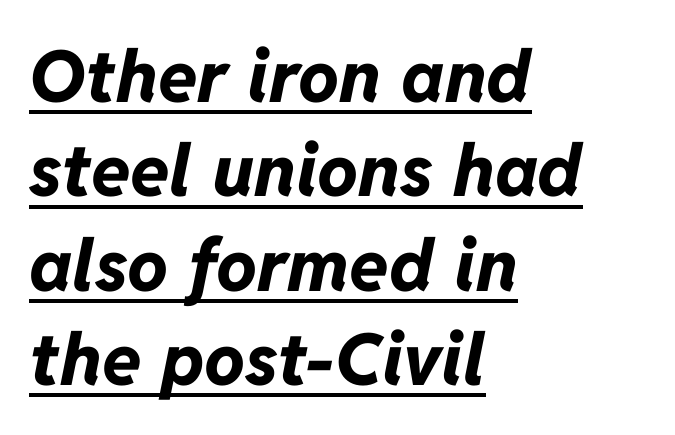
No extra tracking has been applied to these lines. A dark, heavy texture on the line: the type is bold. This sample carries an underscore along the baseline area. Note the varied advance widths — an 'i' is clearly narrower than an 'm'.
